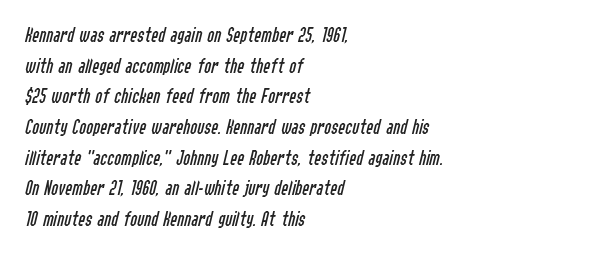
The image shows 21 px text type, italic (leaning right); set left-aligned, normal line spacing (1.46x), normal letter spacing, not underlined.
